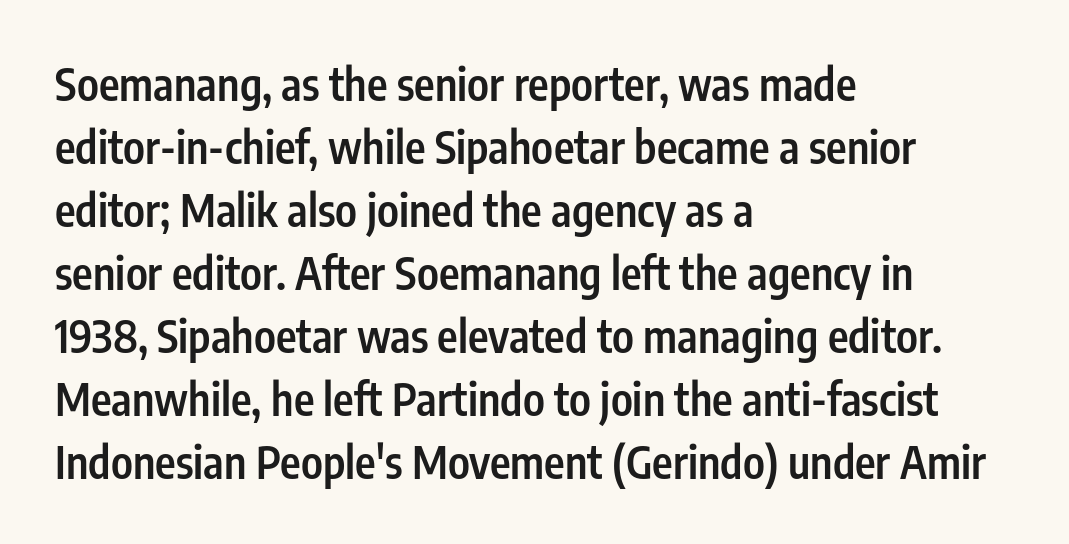
{"serif": "no", "italic": "no", "bold": "semi", "weight": "semibold", "width": "condensed", "stroke_contrast": "low", "x_height": "medium", "monospaced": "no", "underline": "no", "align": "left", "line_spacing": "normal", "line_spacing_ratio": 1.43, "letter_spacing": "normal", "letter_spacing_em": 0.0, "glyph_px": 44}
